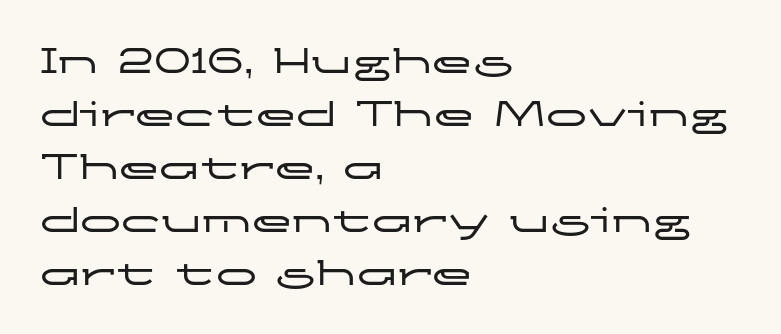
The letters sit at their default tracking, neither squeezed nor spread. Check where the strokes stop: nothing finishes them off — pure sans. Quick note: underline off. The leading is moderate, giving the passage an even texture. The lettering holds an erect, upright posture throughout. Alignment: flush left.
